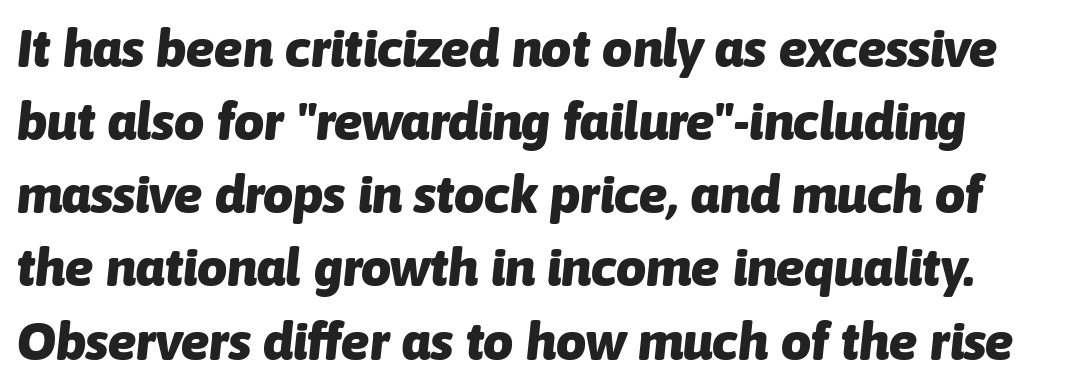
Q: Is the text bold? A: Yes.
Q: Is the text italic (slanted)? A: Yes, it leans right by about 6 degrees.
Q: Is the text underlined? A: No.
Q: Is the spacing between letters normal or unusually wide? A: Normal.
Q: Is the spacing between lines tight, normal or loose? A: Normal.
Q: Width (condensed, normal, or wide)? A: Normal.
Q: Stroke contrast? A: Low.
Q: x-height? A: Medium.
Q: Monospaced? A: No.
